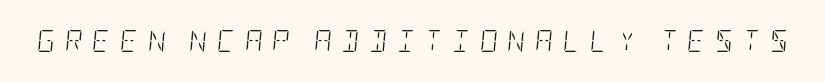
The image shows 22 px text type, italic (leaning right); set unusually wide letter spacing (+0.44 em), not underlined.
